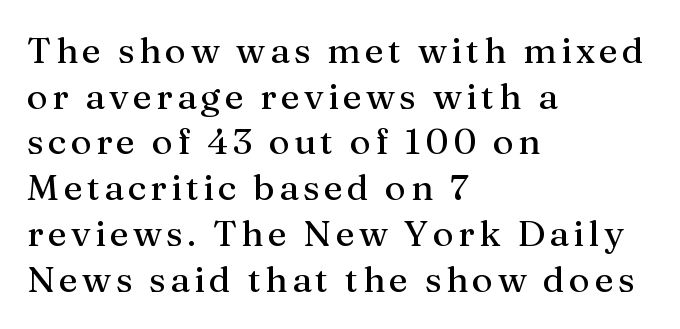
{"serif": "yes", "italic": "no", "width": "normal", "stroke_contrast": "medium", "x_height": "medium", "monospaced": "no", "underline": "no", "align": "left", "line_spacing": "normal", "line_spacing_ratio": 1.27, "glyph_px": 36}
